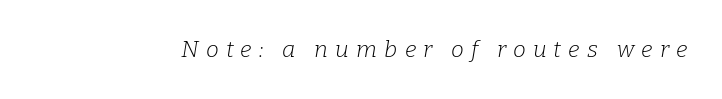
{"italic": "yes", "lean": "right", "slant_degrees": 9, "bold": "no", "underline": "no", "letter_spacing": "wide", "letter_spacing_em": 0.31, "glyph_px": 23}
